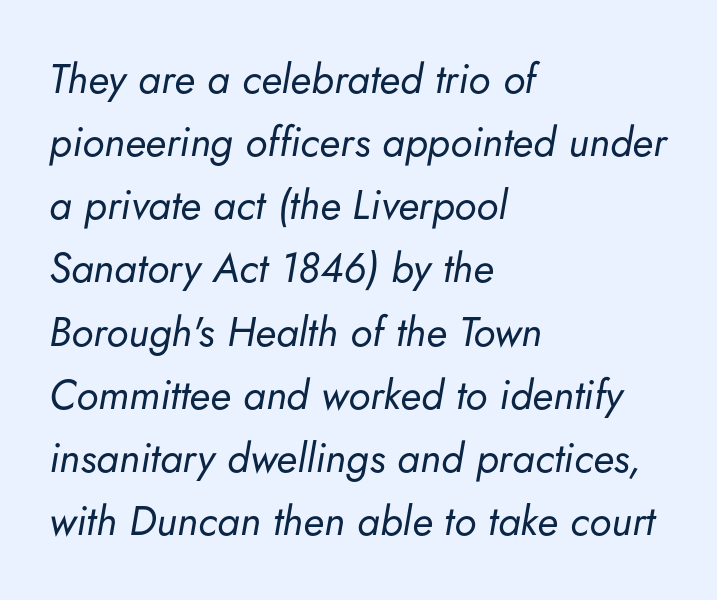
Students, note that the glyphs here touch the page at normal intervals. The paragraph has a hard left edge and a soft right edge. Is this a fixed-width face? No — the glyphs have proportional, varying widths. Is the stroke heavy? The answer is a plain regular-or-lighter. The passage shown is not underscored anywhere.
